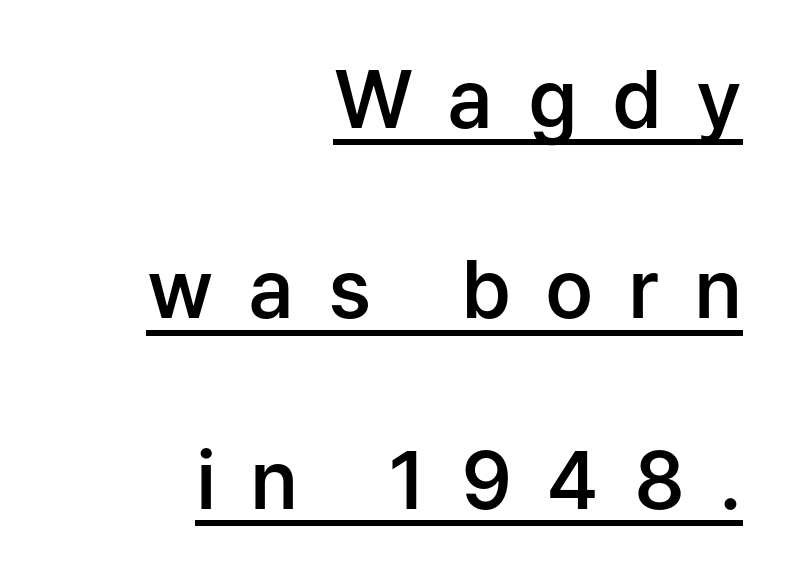
The image shows 80 px semibold sans-serif type, upright; set right-aligned, loose line spacing (2.38x), unusually wide letter spacing (+0.43 em), underlined; low stroke contrast and a medium x-height.
